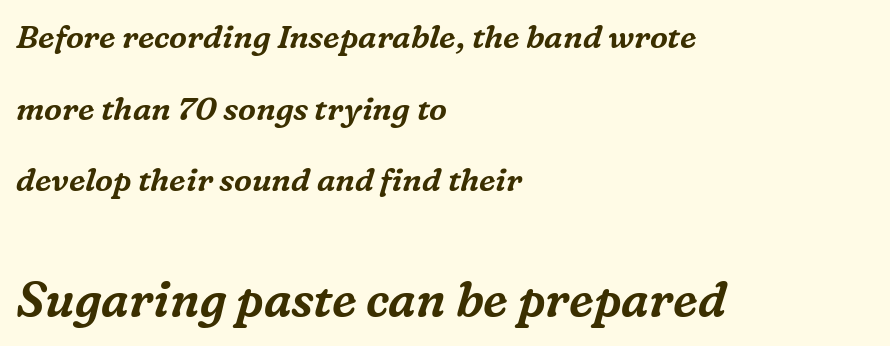
Of the two passages, the one underneath uses the larger point size. Observe the lean: these are italic letterforms. The string is rendered with underlining switched off. Leading is clearly above the norm, producing a sparse column. In terms of letterspacing, this is plain default setting. You can tell from the footed stems that serif type was used.
